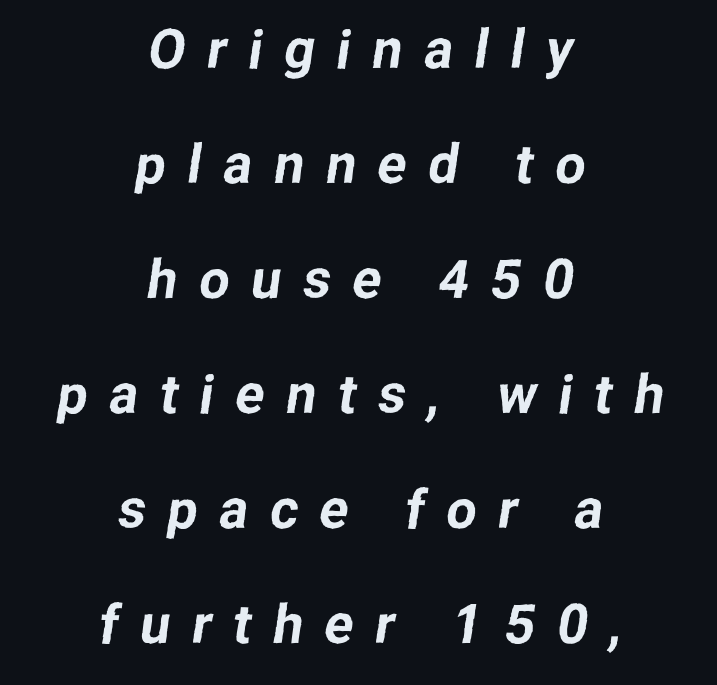
Q: Is the typeface a serif or a sans-serif typeface? A: Sans-serif.
Q: Is the text underlined? A: No.
Q: How is the paragraph aligned? A: Centered.
Q: Is the spacing between letters normal or unusually wide? A: Unusually wide.
Q: Is the spacing between lines tight, normal or loose? A: Loose.
Q: Width (condensed, normal, or wide)? A: Normal.
Q: Stroke contrast? A: Low.
Q: x-height? A: Medium.
Q: Monospaced? A: No.
